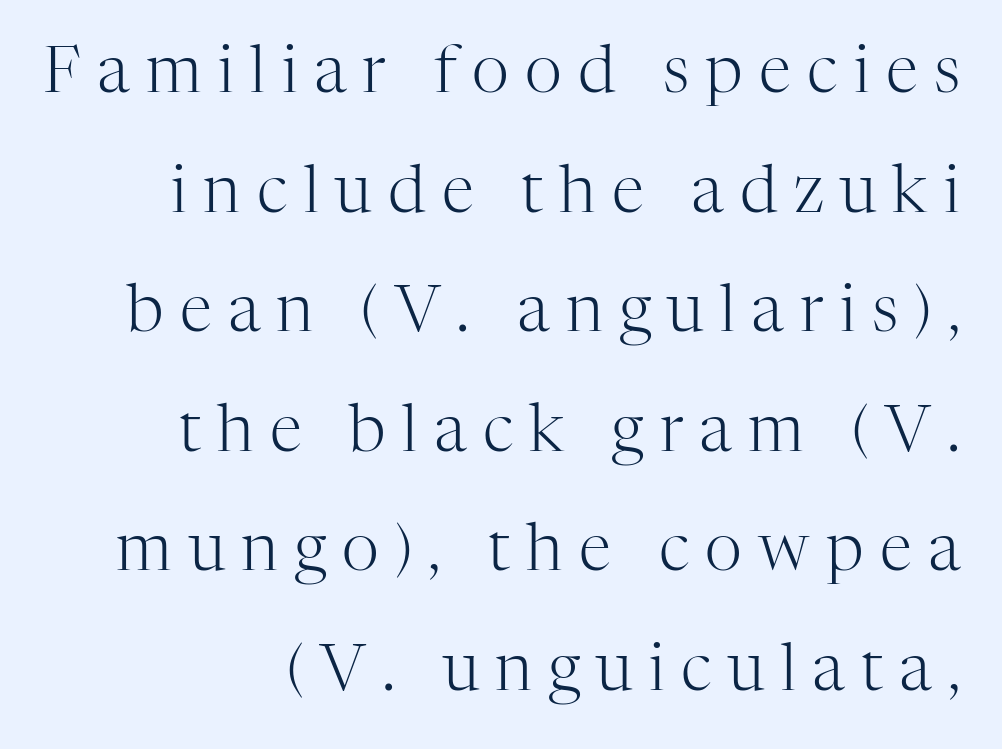
Q: Is the text bold? A: No.
Q: Is the text italic (slanted)? A: No, it is upright.
Q: Is the typeface a serif or a sans-serif typeface? A: Serif.
Q: Is the text underlined? A: No.
Q: How is the paragraph aligned? A: Right-aligned.
Q: Is the spacing between letters normal or unusually wide? A: Unusually wide.
Q: Width (condensed, normal, or wide)? A: Normal.
Q: Stroke contrast? A: High.
Q: x-height? A: Medium.
Q: Monospaced? A: No.
